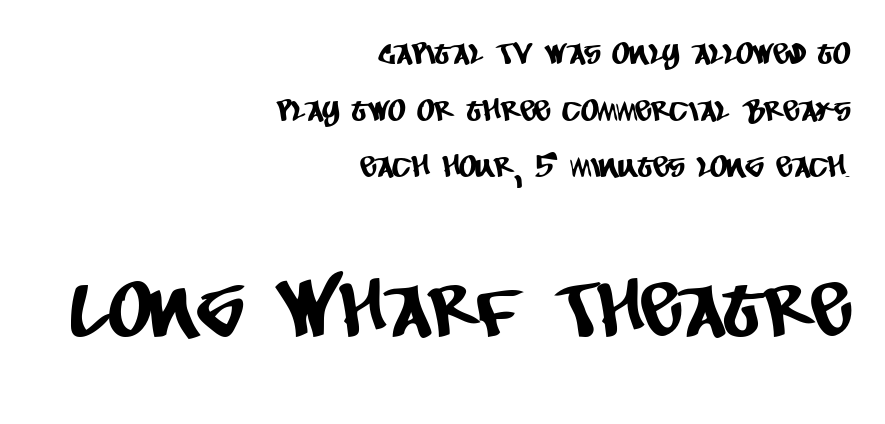
Reading down the block, your eye finds every line finishing at a fixed right position. The characters display no serif detailing; their extremities are plain. The later block is typeset at a bigger size than the earlier block. A clean baseline with only descenders dipping below it. There is no visible air inserted between adjacent glyphs. Spacing verdict: proportional, widths tailored to each character.
